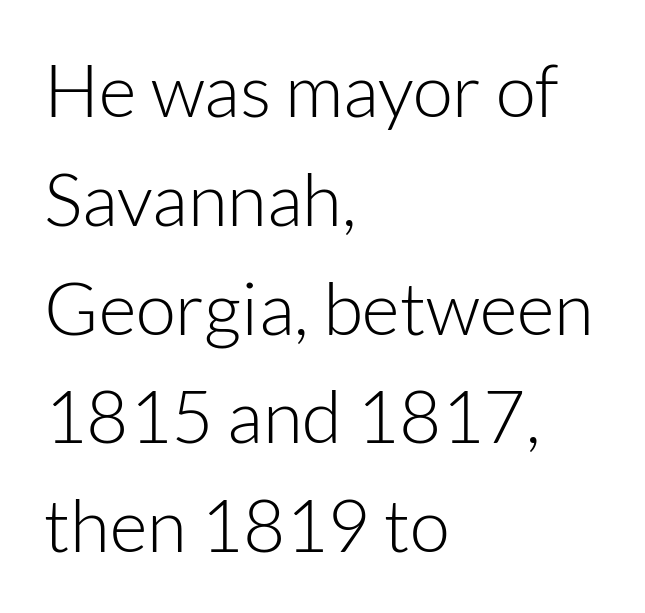
Q: Is the text bold? A: No.
Q: Is the text italic (slanted)? A: No, it is upright.
Q: Is the typeface a serif or a sans-serif typeface? A: Sans-serif.
Q: Is the text underlined? A: No.
Q: How is the paragraph aligned? A: Left-aligned.
Q: Is the spacing between letters normal or unusually wide? A: Normal.
Q: Is the spacing between lines tight, normal or loose? A: Normal.
Q: Width (condensed, normal, or wide)? A: Normal.
Q: Stroke contrast? A: Low.
Q: x-height? A: Medium.
Q: Monospaced? A: No.
